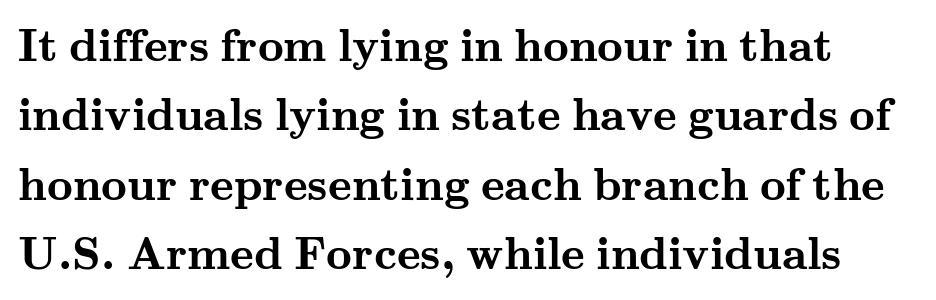
Q: Is the text bold? A: Yes.
Q: Is the text italic (slanted)? A: No, it is upright.
Q: Is the typeface a serif or a sans-serif typeface? A: Serif.
Q: Is the text underlined? A: No.
Q: Is the spacing between letters normal or unusually wide? A: Normal.
Q: Is the spacing between lines tight, normal or loose? A: Normal.
Q: Width (condensed, normal, or wide)? A: Wide.
Q: Stroke contrast? A: Medium.
Q: x-height? A: Small.
Q: Monospaced? A: No.
